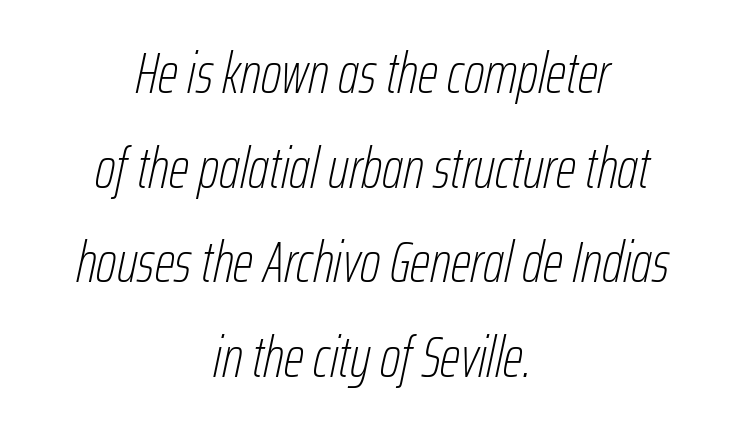
The compositor balanced each line on the midline. Unmarked baselines from the first word to the last. Rendered with sloped, italic letterforms. The space between consecutive lines is moderate.
